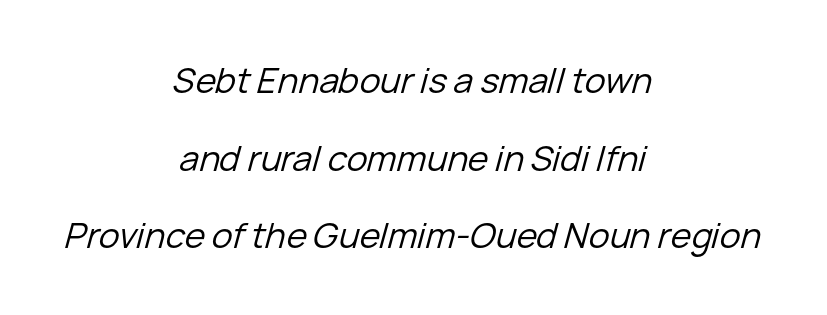
The image shows 35 px regular-weight type, italic (leaning right); set centered, loose line spacing (2.22x), normal letter spacing, not underlined; low stroke contrast and a medium x-height.
